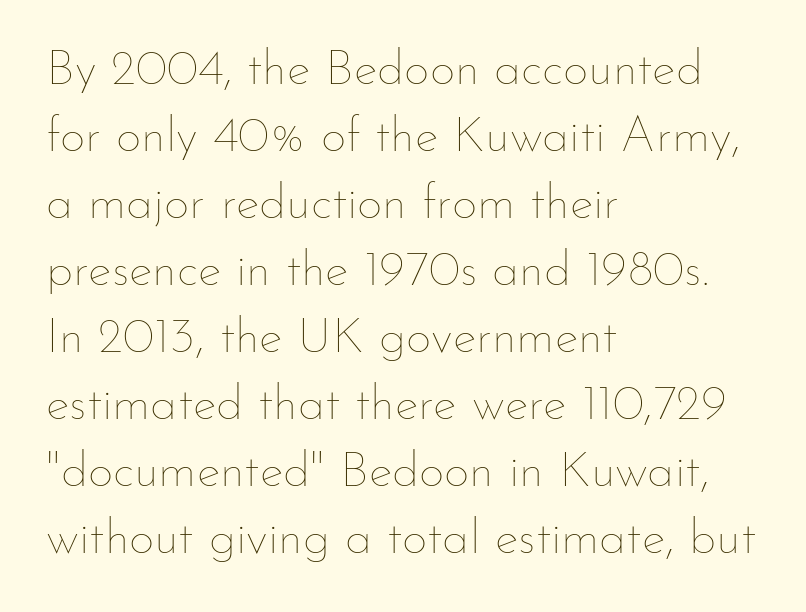
{"italic": "no", "bold": "no", "weight": "thin", "width": "normal", "stroke_contrast": "low", "x_height": "small", "monospaced": "no", "underline": "no", "align": "left", "line_spacing": "normal", "line_spacing_ratio": 1.34, "letter_spacing": "normal", "letter_spacing_em": 0.0, "glyph_px": 50}
